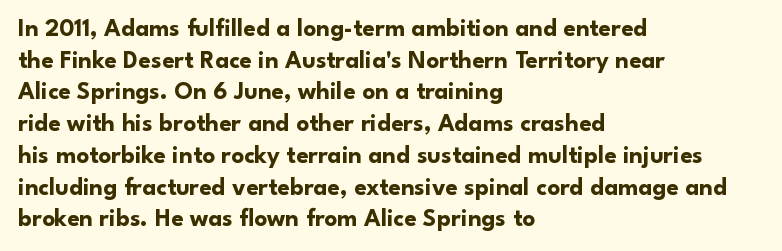
{"italic": "no", "bold": "yes", "underline": "no", "align": "left", "line_spacing": "normal", "line_spacing_ratio": 1.27, "letter_spacing": "normal", "letter_spacing_em": 0.0, "glyph_px": 25}
